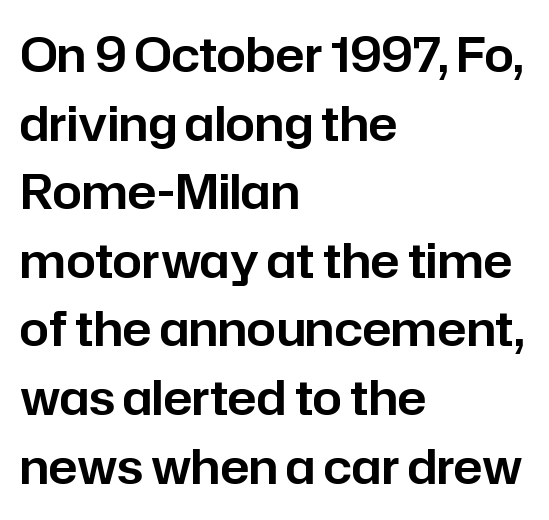
Q: Is the text italic (slanted)? A: No, it is upright.
Q: Is the typeface a serif or a sans-serif typeface? A: Sans-serif.
Q: Is the text underlined? A: No.
Q: How is the paragraph aligned? A: Left-aligned.
Q: Is the spacing between letters normal or unusually wide? A: Normal.
Q: Is the spacing between lines tight, normal or loose? A: Normal.
Q: Width (condensed, normal, or wide)? A: Normal.
Q: Stroke contrast? A: Low.
Q: x-height? A: Medium.
Q: Monospaced? A: No.
